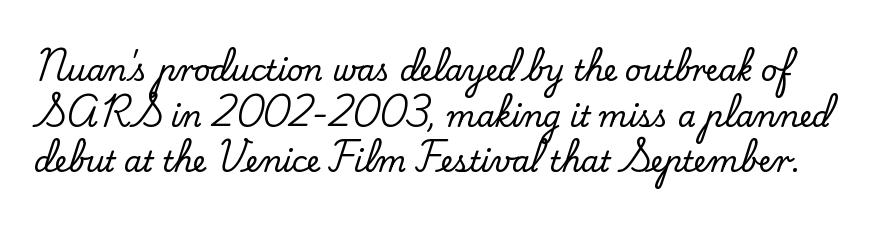
Q: Is the text italic (slanted)? A: Yes.
Q: Is the typeface a serif or a sans-serif typeface? A: Serif.
Q: Is the text underlined? A: No.
Q: Is the spacing between letters normal or unusually wide? A: Normal.
Q: Is the spacing between lines tight, normal or loose? A: Normal.
Q: Width (condensed, normal, or wide)? A: Normal.
Q: Stroke contrast? A: Low.
Q: x-height? A: Small.
Q: Monospaced? A: No.
